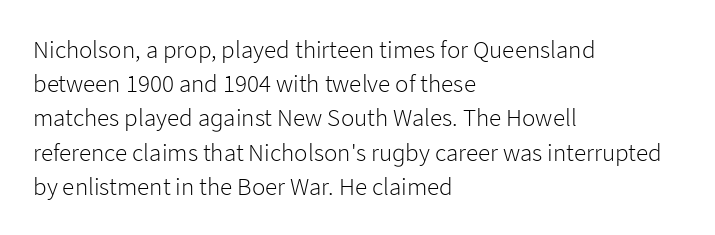
The image shows 25 px text type, upright; set left-aligned, normal line spacing (1.37x), normal letter spacing, not underlined.
